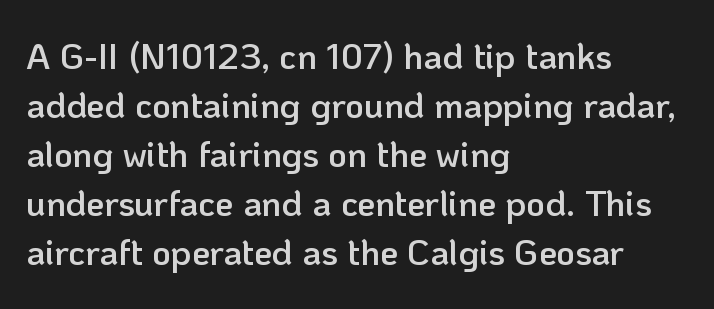
Q: Is the text bold? A: Semi-bold.
Q: Is the text italic (slanted)? A: No, it is upright.
Q: Is the typeface a serif or a sans-serif typeface? A: Sans-serif.
Q: Is the text underlined? A: No.
Q: How is the paragraph aligned? A: Left-aligned.
Q: Is the spacing between letters normal or unusually wide? A: Normal.
Q: Is the spacing between lines tight, normal or loose? A: Normal.
Q: Width (condensed, normal, or wide)? A: Normal.
Q: Stroke contrast? A: Low.
Q: x-height? A: Medium.
Q: Monospaced? A: No.
